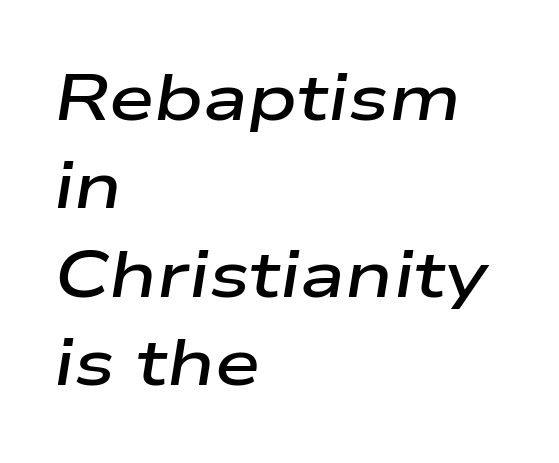
A semibold gives these letters moderate extra thickness, short of bold. The string is rendered with underlining switched off. Note the varied advance widths — an 'i' is clearly narrower than an 'm'. You could call the tracking neutral — neither tight nor loose. Leftover space on each line is placed entirely after the last word. The space between consecutive lines is moderate.
